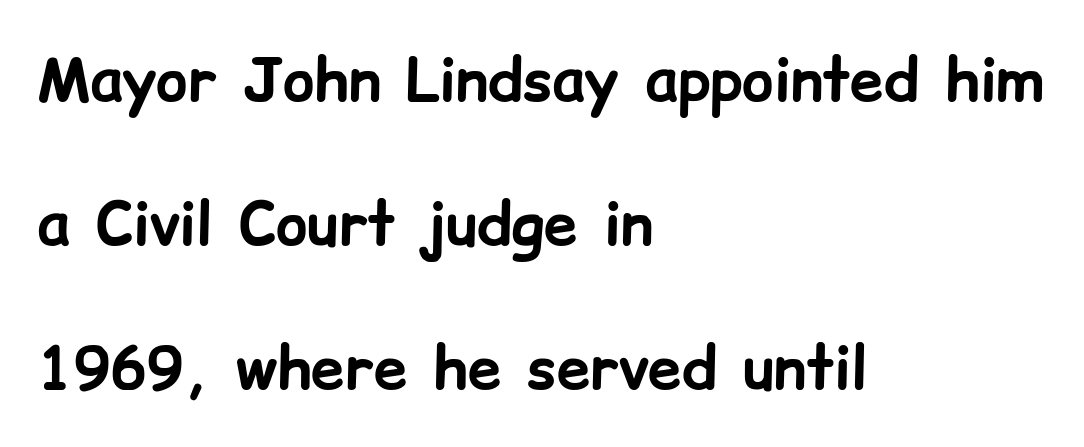
The image shows 60 px bold sans-serif type, upright; set left-aligned, loose line spacing (2.4x), normal letter spacing, not underlined; low stroke contrast and a medium x-height.
